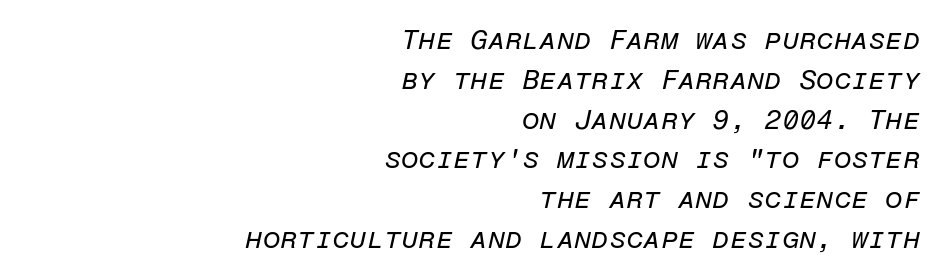
Q: Is the text bold? A: No.
Q: Is the text italic (slanted)? A: Yes, it leans right by about 12 degrees.
Q: Is the text underlined? A: No.
Q: How is the paragraph aligned? A: Right-aligned.
Q: Is the spacing between letters normal or unusually wide? A: Normal.
Q: Is the spacing between lines tight, normal or loose? A: Normal.
Q: Width (condensed, normal, or wide)? A: Normal.
Q: Stroke contrast? A: Low.
Q: x-height? A: Medium.
Q: Monospaced? A: Yes.
